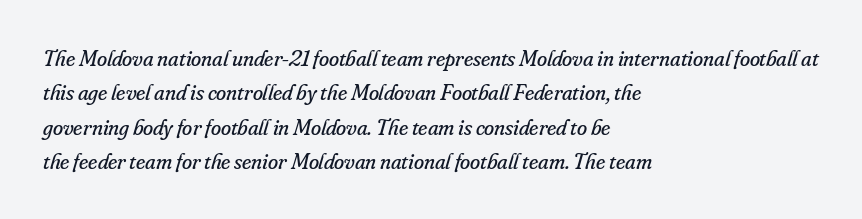
The image shows 23 px text type, italic (leaning right); set left-aligned, normal line spacing (1.5x), normal letter spacing, not underlined.
